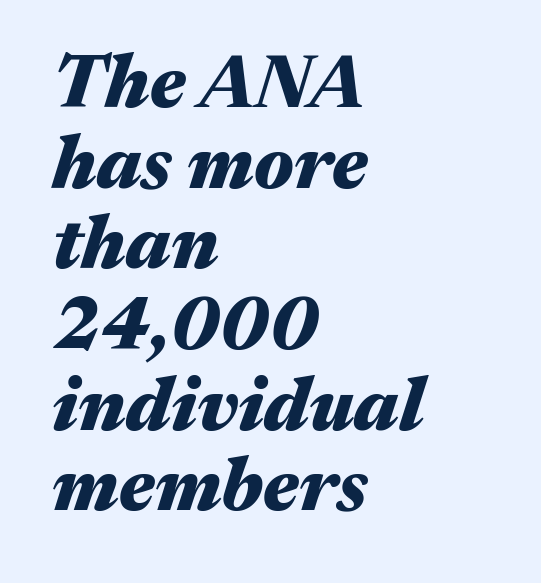
{"italic": "yes", "lean": "right", "slant_degrees": 17, "bold": "yes", "weight": "heavy", "width": "wide", "stroke_contrast": "medium", "x_height": "medium", "monospaced": "no", "underline": "no", "align": "left", "line_spacing": "tight", "line_spacing_ratio": 1.09, "letter_spacing": "normal", "letter_spacing_em": 0.0, "glyph_px": 74}
